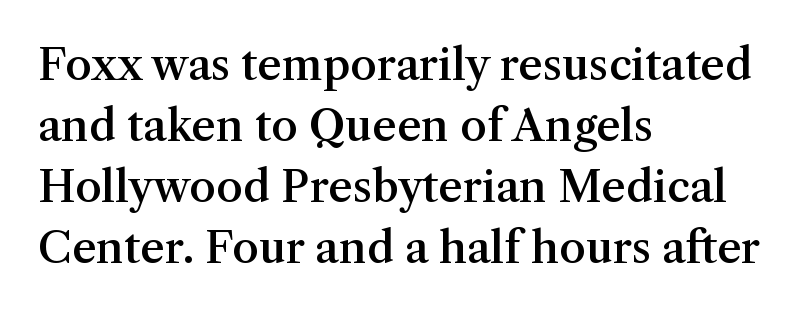
Q: Is the text bold? A: Semi-bold.
Q: Is the text italic (slanted)? A: No, it is upright.
Q: Is the typeface a serif or a sans-serif typeface? A: Serif.
Q: Is the text underlined? A: No.
Q: How is the paragraph aligned? A: Left-aligned.
Q: Is the spacing between letters normal or unusually wide? A: Normal.
Q: Is the spacing between lines tight, normal or loose? A: Normal.
Q: Width (condensed, normal, or wide)? A: Normal.
Q: Stroke contrast? A: Medium.
Q: x-height? A: Medium.
Q: Monospaced? A: No.
